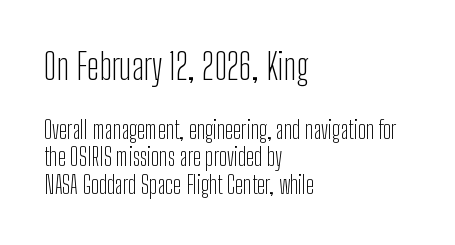
Q: Is the text bold? A: No.
Q: Is the text italic (slanted)? A: No, it is upright.
Q: Is the typeface a serif or a sans-serif typeface? A: Sans-serif.
Q: Is the text underlined? A: No.
Q: How is the paragraph aligned? A: Left-aligned.
Q: Is the spacing between letters normal or unusually wide? A: Normal.
Q: Which block of text is set in a larger size, the first (top) or the second (bottom)? A: The first (top) one.
Q: Width (condensed, normal, or wide)? A: Condensed.
Q: Stroke contrast? A: Low.
Q: x-height? A: Medium.
Q: Monospaced? A: No.
